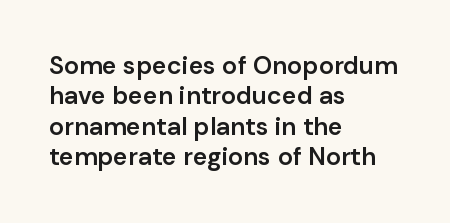
The image shows 25 px text type, upright; set left-aligned, line spacing 1.22x, normal letter spacing, not underlined.
